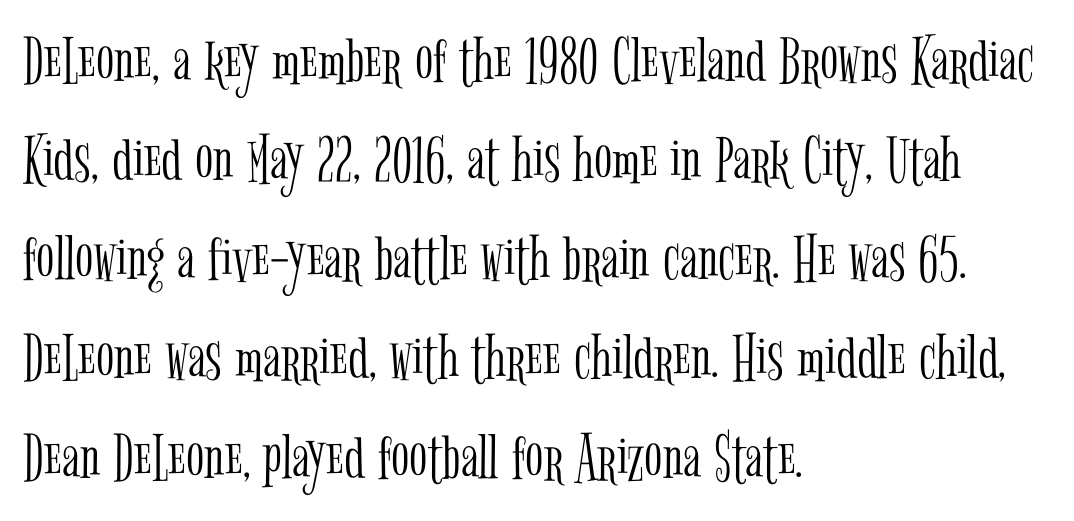
The image shows 67 px light, condensed serif type, upright; set left-aligned, normal line spacing (1.48x), normal letter spacing, not underlined; low stroke contrast and a medium x-height.
